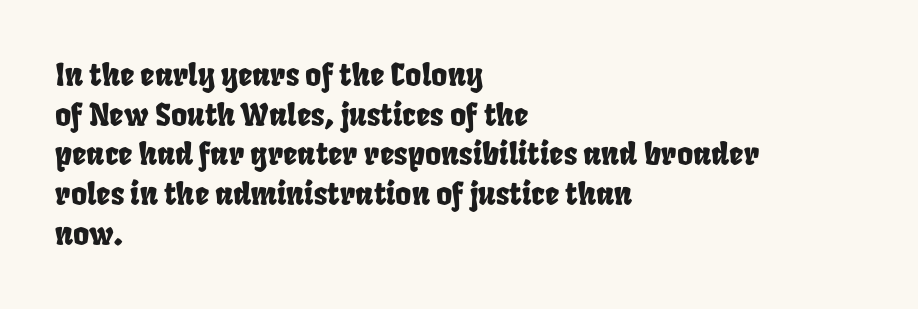
The face used here is rendered with its standard letterfit. Proportional: the letters do not fall into vertical columns. Underline: absent. Typeset ragged right — the left edge is the straight one.
